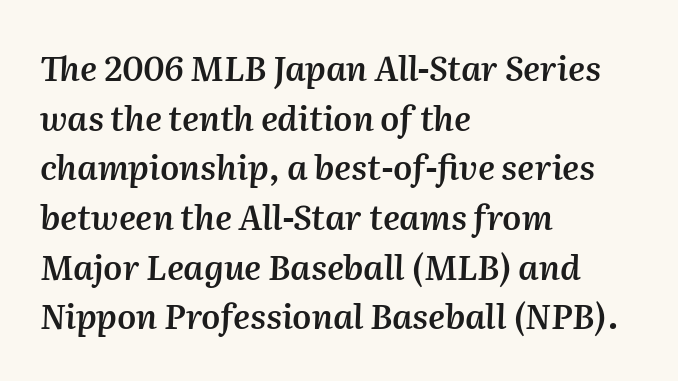
{"italic": "yes", "lean": "right", "slant_degrees": 2, "bold": "semi", "weight": "semibold", "width": "normal", "stroke_contrast": "medium", "x_height": "medium", "monospaced": "no", "underline": "no", "align": "left", "line_spacing": "normal", "line_spacing_ratio": 1.46, "letter_spacing": "normal", "letter_spacing_em": 0.0, "glyph_px": 34}
